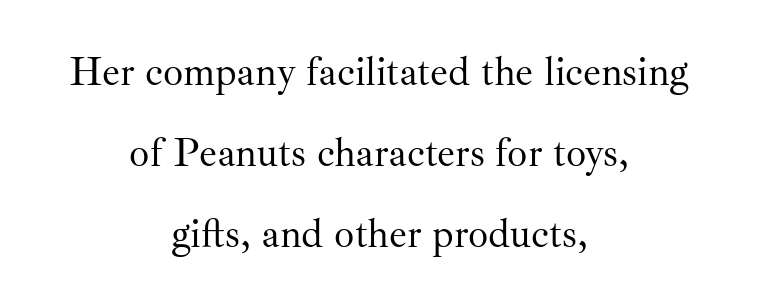
A typesetter would call this zero additional tracking. The area under the type is left untouched. Here the designer chose a conventional face with non-uniform glyph widths. Every stem runs plumb, perpendicular to the baseline. No letter is thick-stroked: the sample isn't bold. Is there much room between lines? Yes — plenty of vertical air separates them.
